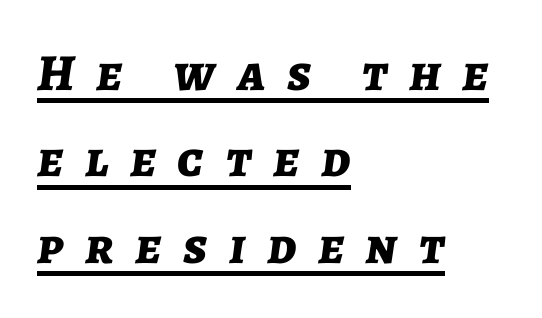
Q: Is the text bold? A: Yes.
Q: Is the text italic (slanted)? A: Yes, it leans right by about 7 degrees.
Q: Is the text underlined? A: Yes.
Q: How is the paragraph aligned? A: Left-aligned.
Q: Is the spacing between letters normal or unusually wide? A: Unusually wide.
Q: Is the spacing between lines tight, normal or loose? A: Normal.
Q: Width (condensed, normal, or wide)? A: Normal.
Q: Stroke contrast? A: Low.
Q: x-height? A: Medium.
Q: Monospaced? A: No.
